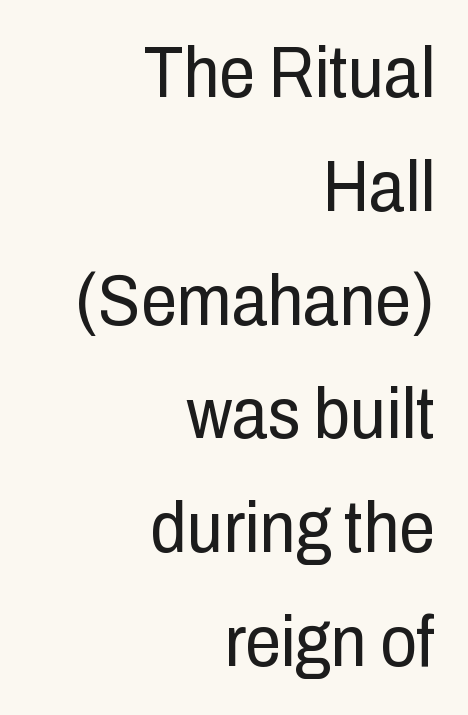
{"serif": "no", "italic": "no", "bold": "no", "weight": "regular", "width": "condensed", "stroke_contrast": "low", "x_height": "medium", "monospaced": "no", "underline": "no", "align": "right", "line_spacing": "normal", "line_spacing_ratio": 1.58, "letter_spacing": "normal", "letter_spacing_em": 0.0, "glyph_px": 72}
